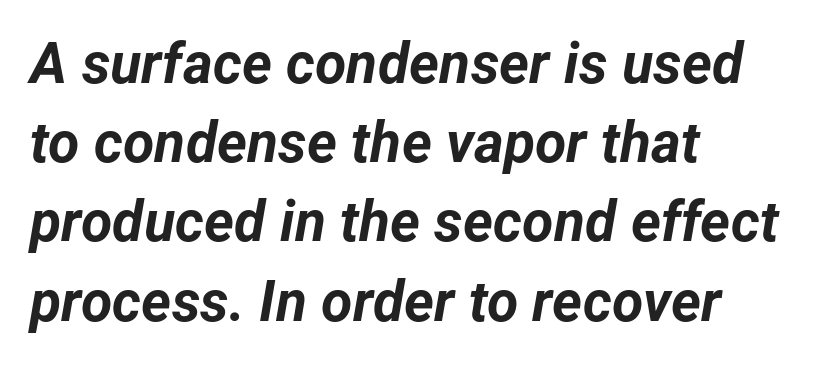
{"italic": "yes", "lean": "right", "slant_degrees": 12, "bold": "yes", "weight": "bold", "width": "normal", "stroke_contrast": "low", "x_height": "medium", "monospaced": "no", "underline": "no", "align": "left", "line_spacing": "normal", "line_spacing_ratio": 1.39, "letter_spacing": "normal", "letter_spacing_em": 0.0, "glyph_px": 57}
